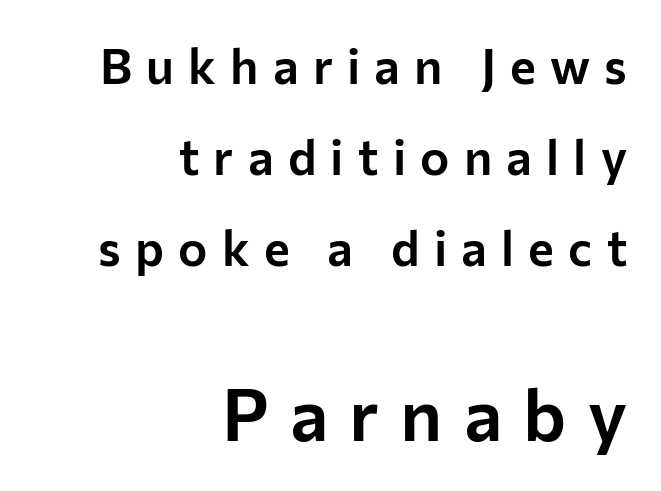
{"serif": "no", "italic": "no", "width": "normal", "stroke_contrast": "low", "x_height": "medium", "monospaced": "no", "underline": "no", "align": "right", "line_spacing_ratio": 1.86, "letter_spacing": "wide", "letter_spacing_em": 0.29, "larger_block": "second", "size_ratio": 1.49, "glyph_px": 73}
